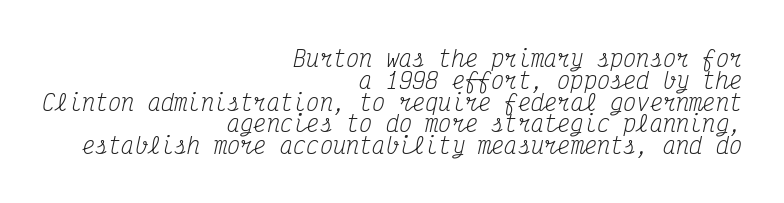
The image shows 22 px text type, italic (leaning right); set right-aligned, tight line spacing (0.99x), normal letter spacing, not underlined.
